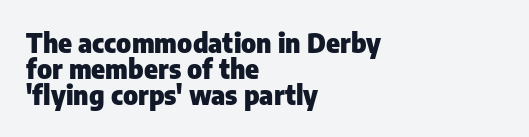
The image shows 26 px bold type, upright; set left-aligned, tight line spacing (1.0x), normal letter spacing, not underlined.
